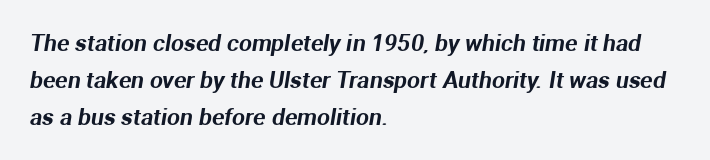
The image shows 23 px text type; set left-aligned, normal line spacing (1.6x), normal letter spacing, not underlined.
